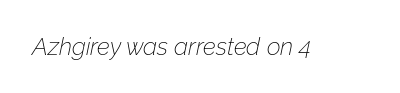
The image shows 24 px text type, italic (leaning right); set normal letter spacing, not underlined.
